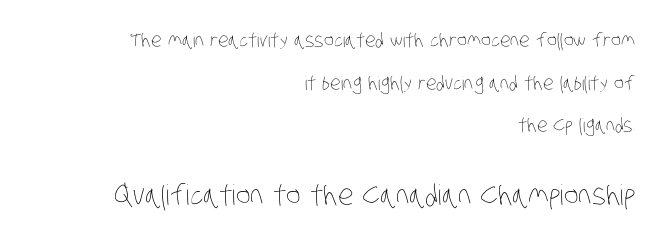
Successive baselines arrive slowly, with a big drop between each. Inter-character spacing is left at the font's built-in metrics. Caption: multi-line text, flush right, ragged left. Bold? No — there's no thickening of the strokes. A typesetter would call this proportional, since set widths differ per character. Is the lower block the larger one? Yes — the lower block carries the bigger type.
